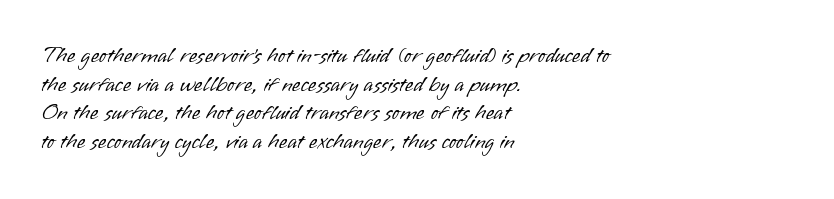
Check the space under the baseline: it is left empty. Characters follow at the spacing the type designer built in. These glyphs show unthickened strokes, regular width or finer. A typesetter would call this leading conventional body-copy spacing. The compositor pushed each line to the left boundary.
